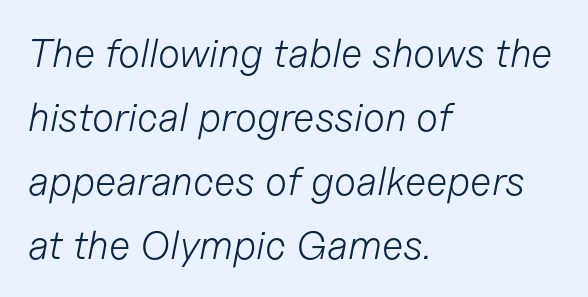
Q: Is the text bold? A: No.
Q: Is the text italic (slanted)? A: Yes, it leans right by about 11 degrees.
Q: Is the text underlined? A: No.
Q: How is the paragraph aligned? A: Left-aligned.
Q: Is the spacing between letters normal or unusually wide? A: Normal.
Q: Is the spacing between lines tight, normal or loose? A: Normal.
Q: Width (condensed, normal, or wide)? A: Normal.
Q: Stroke contrast? A: Low.
Q: x-height? A: Medium.
Q: Monospaced? A: No.
